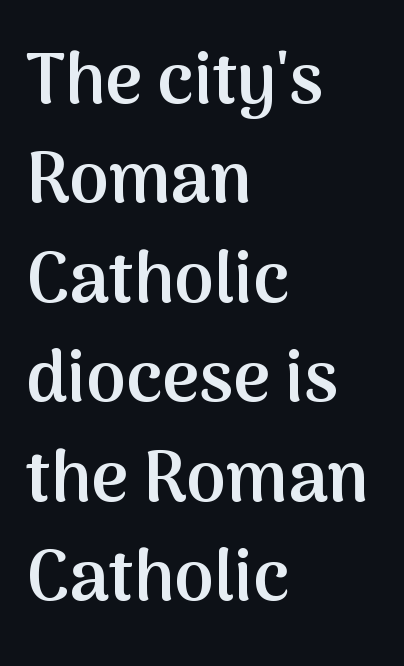
Q: Is the text bold? A: Semi-bold.
Q: Is the text italic (slanted)? A: No, it is upright.
Q: Is the typeface a serif or a sans-serif typeface? A: Sans-serif.
Q: Is the text underlined? A: No.
Q: How is the paragraph aligned? A: Left-aligned.
Q: Is the spacing between letters normal or unusually wide? A: Normal.
Q: Is the spacing between lines tight, normal or loose? A: Normal.
Q: Width (condensed, normal, or wide)? A: Normal.
Q: Stroke contrast? A: Medium.
Q: x-height? A: Medium.
Q: Monospaced? A: No.
